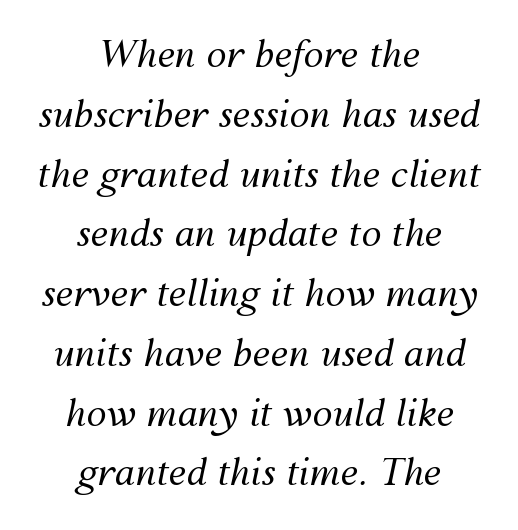
The image shows 36 px regular-weight type, italic (leaning right); set centered, normal line spacing (1.66x), normal letter spacing, not underlined; medium stroke contrast and a medium x-height.
